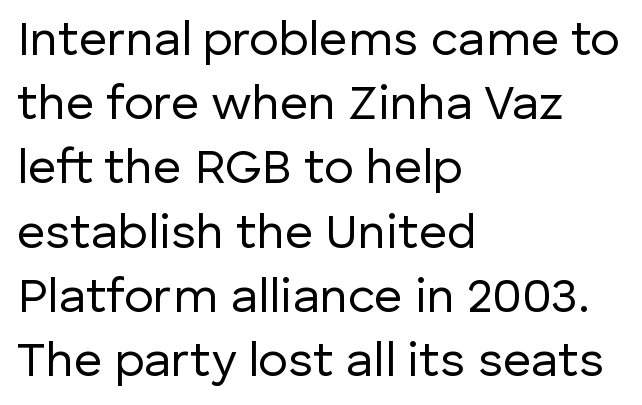
Q: Is the text bold? A: No.
Q: Is the text italic (slanted)? A: No, it is upright.
Q: Is the typeface a serif or a sans-serif typeface? A: Sans-serif.
Q: Is the text underlined? A: No.
Q: How is the paragraph aligned? A: Left-aligned.
Q: Is the spacing between letters normal or unusually wide? A: Normal.
Q: Is the spacing between lines tight, normal or loose? A: Normal.
Q: Width (condensed, normal, or wide)? A: Normal.
Q: Stroke contrast? A: Low.
Q: x-height? A: Medium.
Q: Monospaced? A: No.
